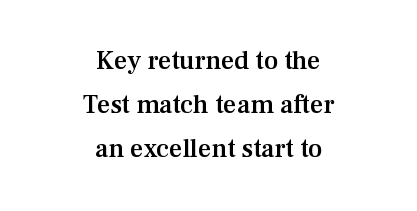
{"italic": "no", "bold": "semi", "underline": "no", "align": "center", "line_spacing": "normal", "line_spacing_ratio": 1.7, "letter_spacing": "normal", "letter_spacing_em": 0.0, "glyph_px": 26}
